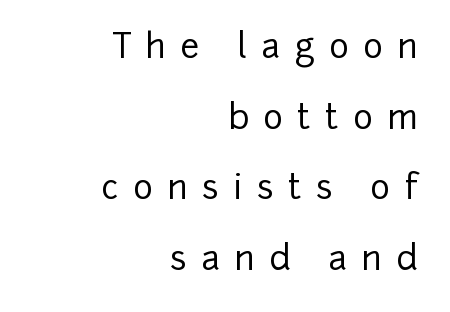
{"serif": "no", "italic": "no", "width": "normal", "stroke_contrast": "low", "x_height": "medium", "monospaced": "no", "underline": "no", "align": "right", "line_spacing": "loose", "line_spacing_ratio": 2.08, "letter_spacing": "wide", "letter_spacing_em": 0.42, "glyph_px": 34}
